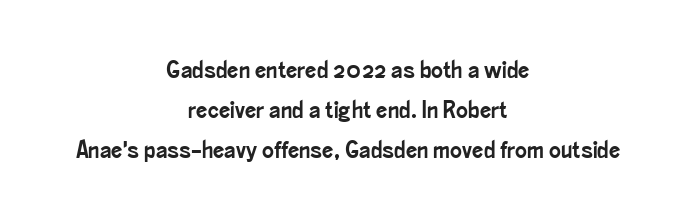
Q: Is the text italic (slanted)? A: No, it is upright.
Q: Is the text underlined? A: No.
Q: How is the paragraph aligned? A: Centered.
Q: Is the spacing between letters normal or unusually wide? A: Normal.
Q: Is the spacing between lines tight, normal or loose? A: Normal.
